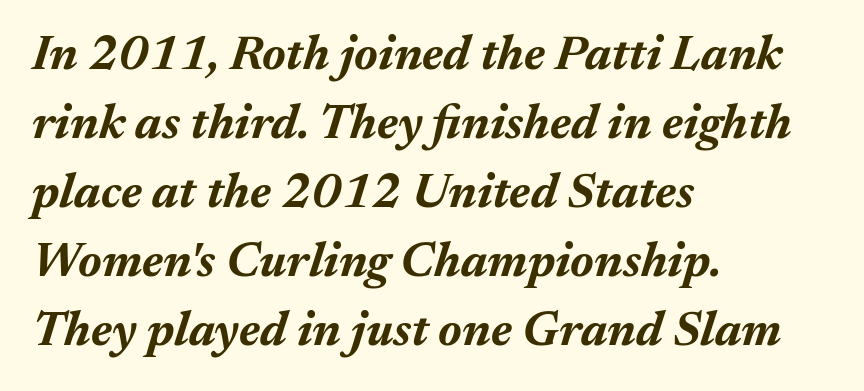
The image shows 49 px bold type, italic (leaning right); set left-aligned, normal line spacing (1.41x), normal letter spacing, not underlined; medium stroke contrast and a medium x-height.
